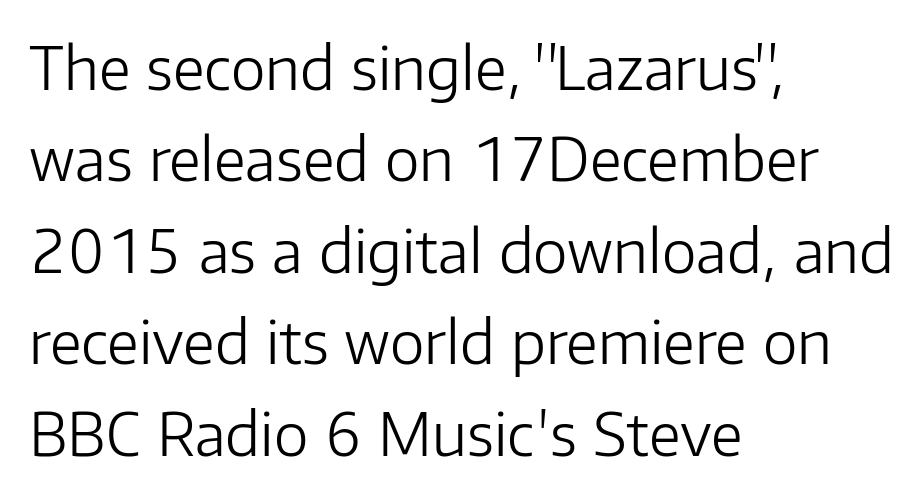
The image shows 59 px light sans-serif type, upright; set left-aligned, normal line spacing (1.55x), normal letter spacing, not underlined; low stroke contrast and a medium x-height.
